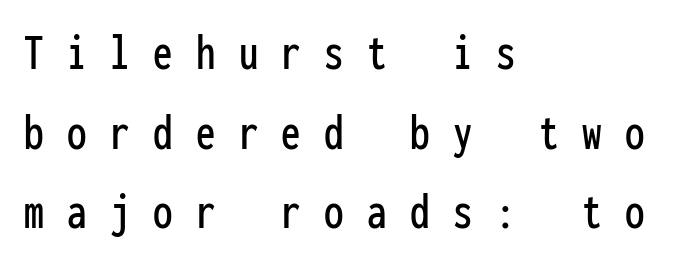
{"serif": "no", "italic": "no", "width": "condensed", "stroke_contrast": "low", "x_height": "medium", "monospaced": "yes", "underline": "no", "align": "left", "line_spacing": "normal", "line_spacing_ratio": 1.53, "letter_spacing": "wide", "letter_spacing_em": 0.45, "glyph_px": 52}
